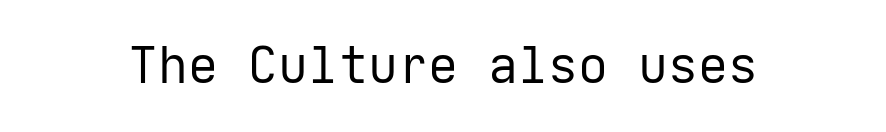
{"serif": "no", "italic": "no", "bold": "no", "weight": "regular", "width": "normal", "stroke_contrast": "low", "x_height": "medium", "underline": "no", "letter_spacing": "normal", "letter_spacing_em": 0.0, "glyph_px": 50}
